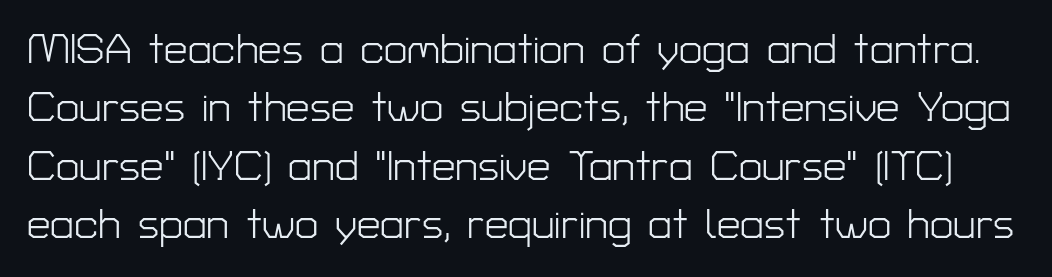
{"serif": "no", "italic": "no", "bold": "no", "weight": "light", "width": "normal", "stroke_contrast": "low", "x_height": "medium", "monospaced": "no", "underline": "no", "line_spacing": "normal", "line_spacing_ratio": 1.39, "letter_spacing": "normal", "letter_spacing_em": 0.0, "glyph_px": 42}
